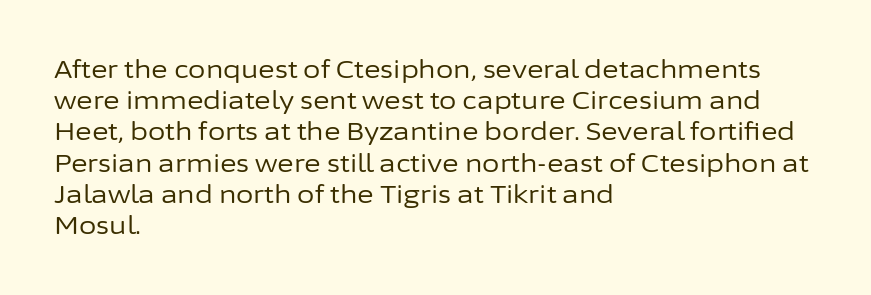
The image shows 25 px text type, upright; set left-aligned, normal line spacing (1.25x), normal letter spacing, not underlined.
